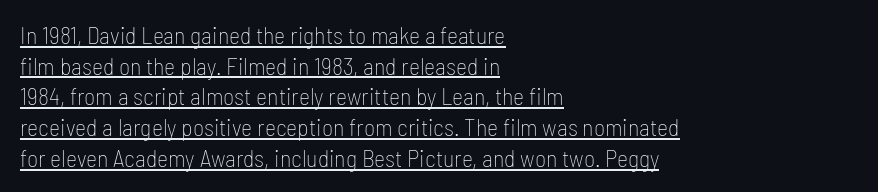
The image shows 24 px text type, upright; set left-aligned, normal line spacing (1.28x), normal letter spacing, underlined.
